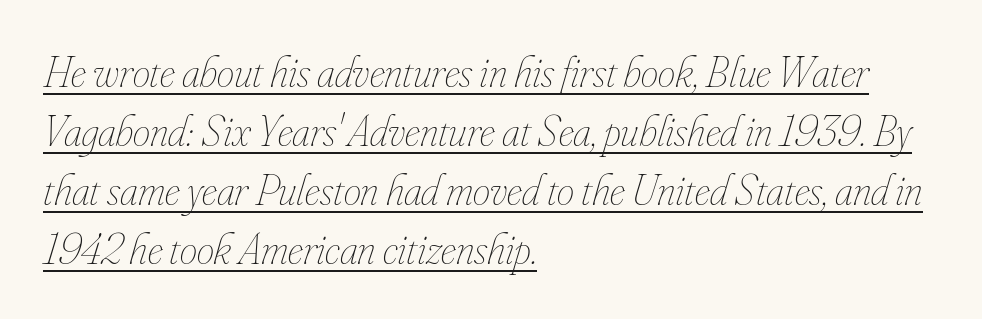
Q: Is the text bold? A: No.
Q: Is the text italic (slanted)? A: Yes, it leans right by about 16 degrees.
Q: Is the text underlined? A: Yes.
Q: How is the paragraph aligned? A: Left-aligned.
Q: Is the spacing between letters normal or unusually wide? A: Normal.
Q: Is the spacing between lines tight, normal or loose? A: Normal.
Q: Width (condensed, normal, or wide)? A: Condensed.
Q: Stroke contrast? A: Low.
Q: x-height? A: Small.
Q: Monospaced? A: No.
